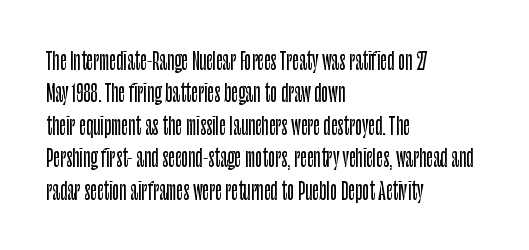
Rule under the text: the space is simply empty. Glyph-to-glyph distance matches everyday printed text. This block has exactly the height ordinary leading produces. Every character sits straight up, as roman type does. Teacher's note: observe the even left margin — that is flush-left alignment.
